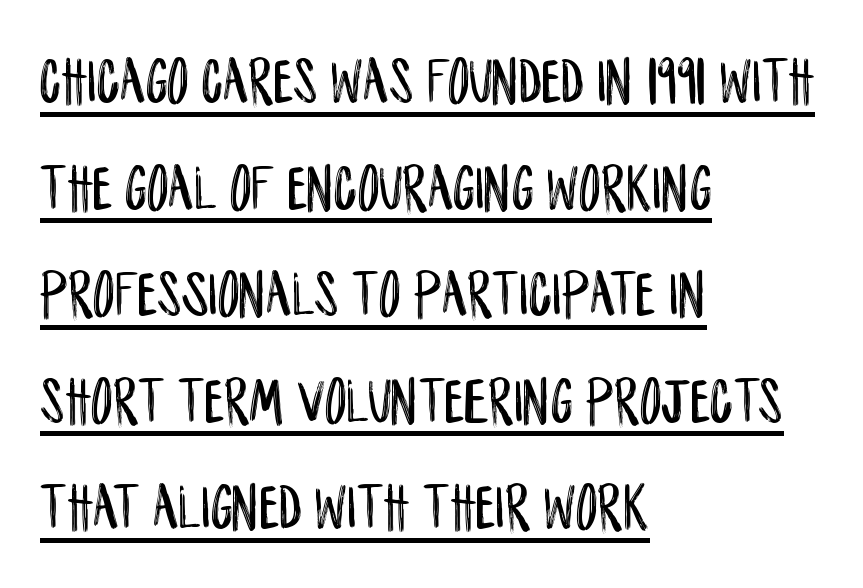
The image shows 67 px condensed sans-serif type, upright; set left-aligned, normal line spacing (1.59x), normal letter spacing, underlined; low stroke contrast and a large x-height.
